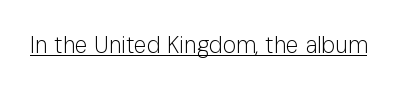
The image shows 23 px text type, upright; set normal letter spacing, underlined.
